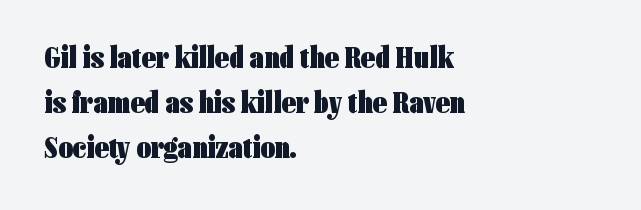
The image shows 31 px heavy, condensed sans-serif type, upright; set left-aligned, normal line spacing (1.45x), normal letter spacing, not underlined; low stroke contrast and a medium x-height.
